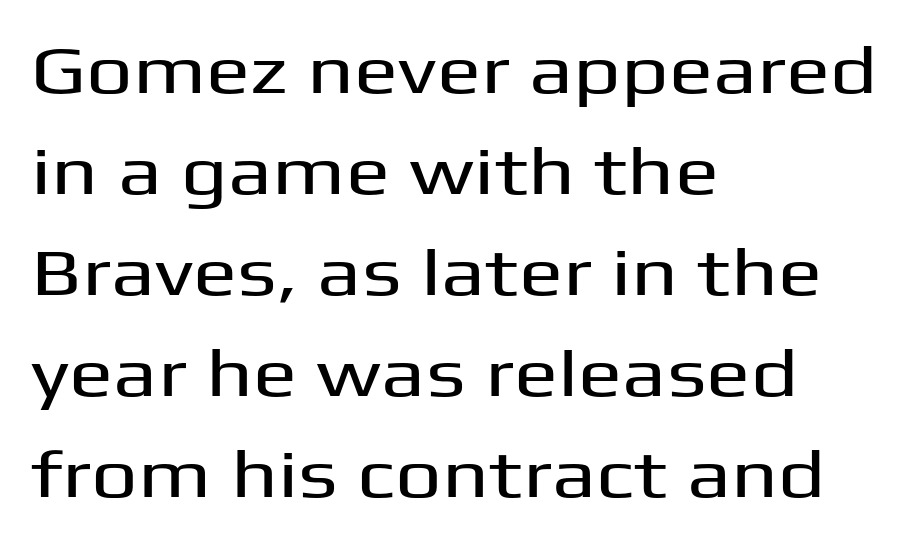
The image shows 66 px wide sans-serif type, upright; set left-aligned, normal line spacing (1.53x), normal letter spacing, not underlined; medium stroke contrast and a medium x-height.
